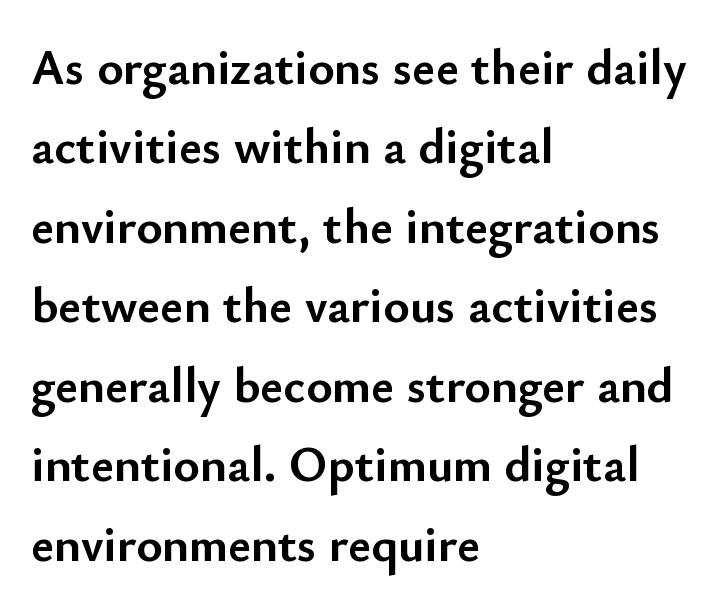
Where is the straight margin? On the left. Default kerning and tracking; the words read as compact shapes. The typography opts for an upright posture over an oblique one. A typesetter would call this leading conventional body-copy spacing. Note the varied advance widths — an 'i' is clearly narrower than an 'm'.
